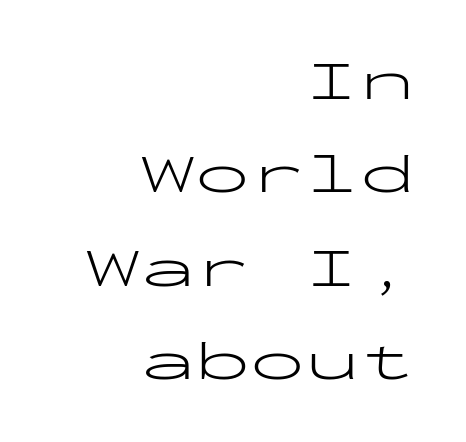
The image shows 55 px light, wide sans-serif type, upright, monospaced; set right-aligned, normal line spacing (1.7x), normal letter spacing, not underlined; low stroke contrast and a medium x-height.
